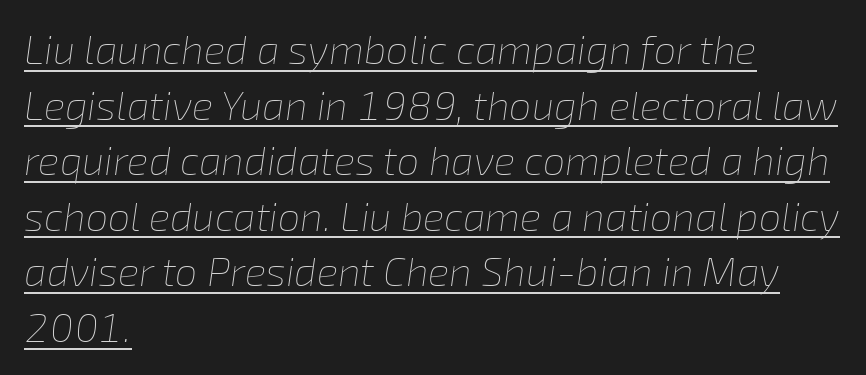
The image shows 40 px thin type, italic (leaning right); set left-aligned, normal line spacing (1.39x), normal letter spacing, underlined; low stroke contrast and a medium x-height.
